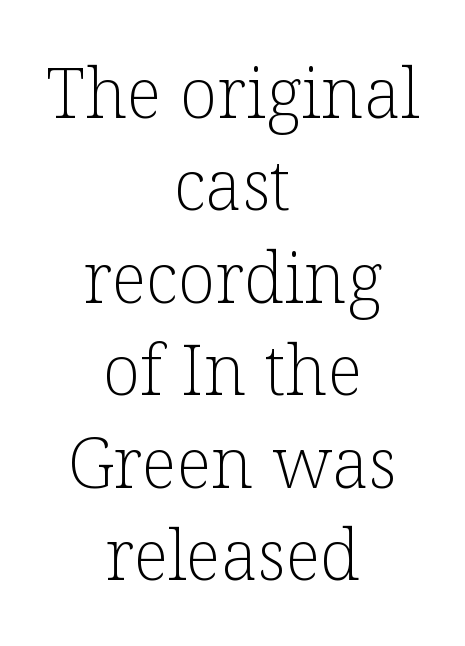
Descender tails drop into unmarked territory. Ordinary non-slanted type is in use. Is the block centered? Yes — each line is placed symmetrically about the middle. A typesetter would call this proportional, since set widths differ per character.
